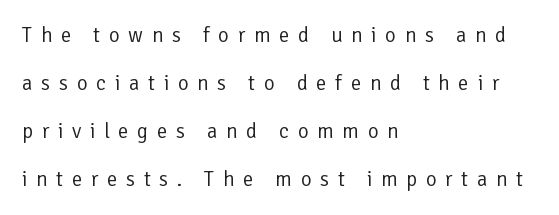
{"italic": "no", "bold": "no", "underline": "no", "align": "left", "line_spacing": "loose", "line_spacing_ratio": 2.28, "letter_spacing": "wide", "letter_spacing_em": 0.41, "glyph_px": 21}
